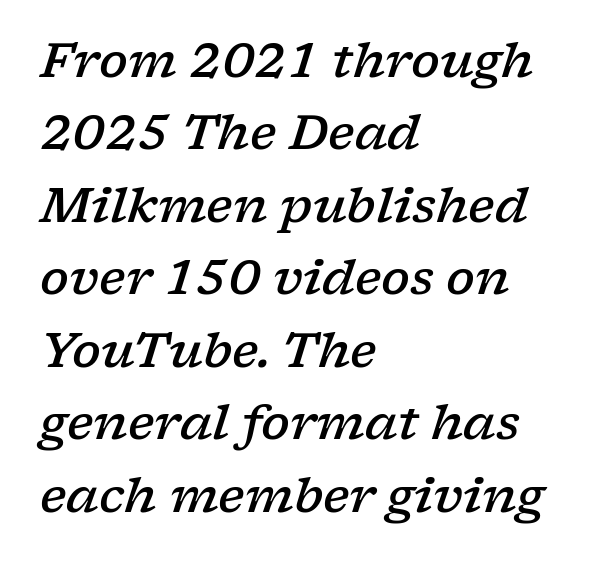
{"serif": "yes", "italic": "yes", "lean": "right", "slant_degrees": 17, "bold": "semi", "weight": "semibold", "width": "wide", "stroke_contrast": "low", "x_height": "medium", "monospaced": "no", "underline": "no", "align": "left", "line_spacing": "normal", "line_spacing_ratio": 1.51, "letter_spacing": "normal", "letter_spacing_em": 0.0, "glyph_px": 48}
